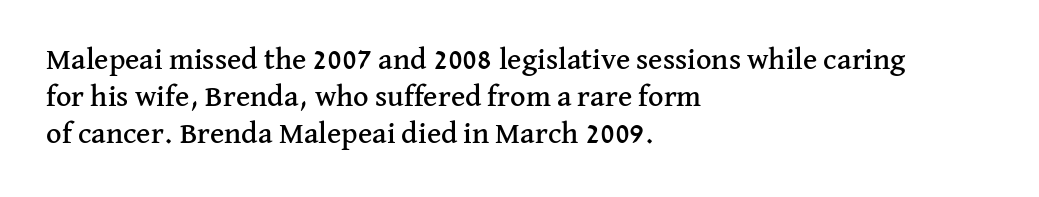
The image shows 30 px serif type, upright; set left-aligned, line spacing 1.24x, normal letter spacing, not underlined; medium stroke contrast and a medium x-height.
